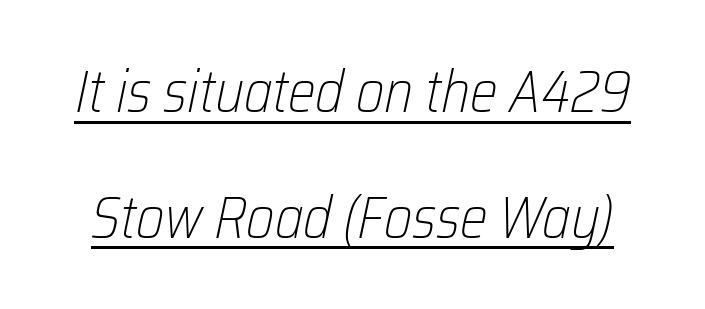
{"italic": "yes", "lean": "right", "slant_degrees": 12, "bold": "no", "weight": "light", "width": "condensed", "stroke_contrast": "low", "x_height": "medium", "monospaced": "no", "underline": "yes", "line_spacing": "loose", "line_spacing_ratio": 2.13, "letter_spacing": "normal", "letter_spacing_em": 0.0, "glyph_px": 59}
